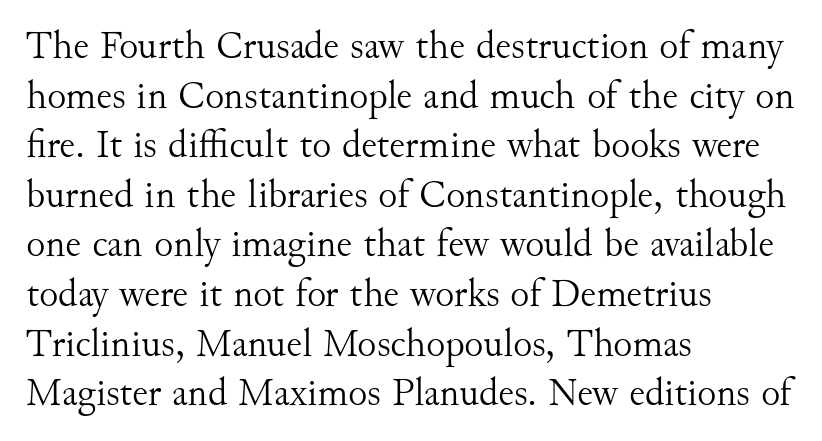
The image shows 40 px light serif type, upright; set left-aligned, line spacing 1.24x, normal letter spacing, not underlined; medium stroke contrast and a small x-height.
